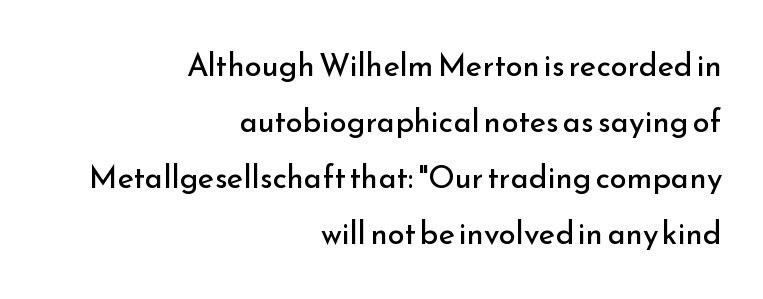
The image shows 31 px regular-weight sans-serif type, upright; set right-aligned, line spacing 1.81x, normal letter spacing, not underlined; low stroke contrast and a small x-height.
